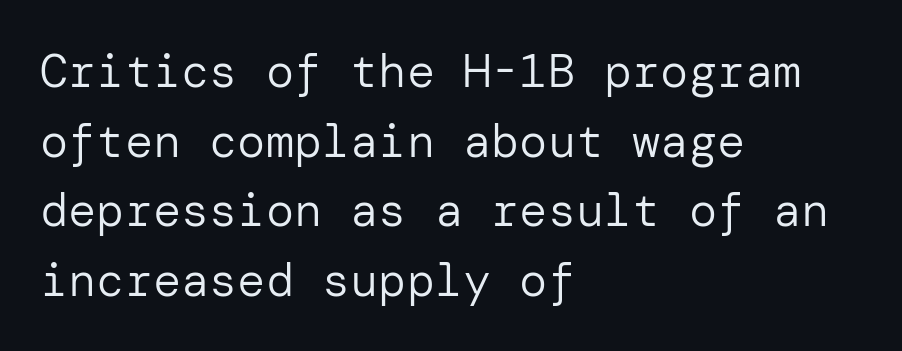
{"serif": "no", "italic": "no", "bold": "no", "weight": "regular", "width": "normal", "stroke_contrast": "low", "x_height": "medium", "underline": "no", "align": "left", "line_spacing": "normal", "line_spacing_ratio": 1.48, "letter_spacing": "normal", "letter_spacing_em": 0.0, "glyph_px": 47}
